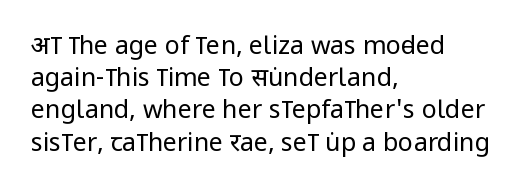
These lines keep a tight, regular rhythm from letter to letter. This sample is left-justified, so line endings fall wherever the words run out. The space between consecutive lines is moderate. Do the letters lean? They stand straight. The passage shown is not underscored anywhere. Stems and bowls with no extra thickness — not bold.
